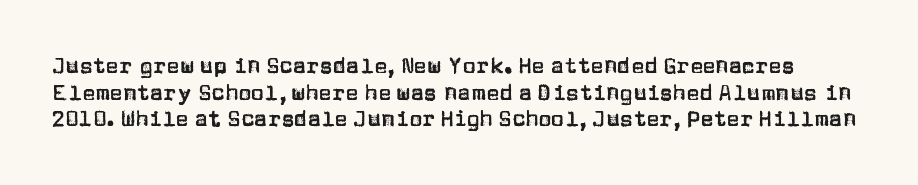
Q: Is the text italic (slanted)? A: No, it is upright.
Q: Is the text underlined? A: No.
Q: Is the spacing between letters normal or unusually wide? A: Normal.
